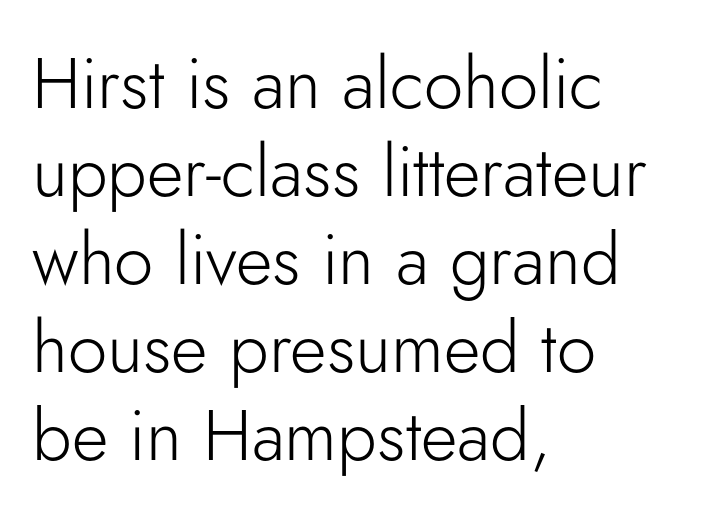
The image shows 71 px light sans-serif type, upright; set left-aligned, line spacing 1.24x, normal letter spacing, not underlined; low stroke contrast and a small x-height.
